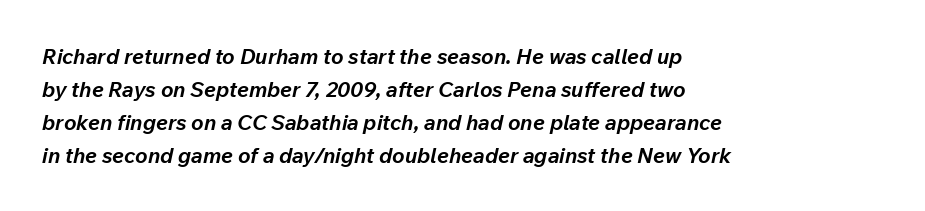
{"italic": "yes", "lean": "right", "slant_degrees": 12, "bold": "yes", "underline": "no", "align": "left", "line_spacing": "normal", "line_spacing_ratio": 1.57, "letter_spacing": "normal", "letter_spacing_em": 0.0, "glyph_px": 21}
